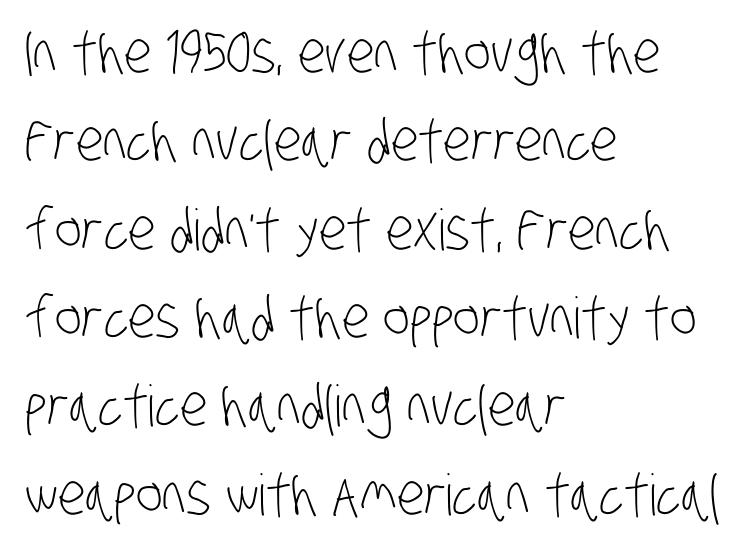
{"serif": "no", "bold": "no", "weight": "light", "width": "condensed", "stroke_contrast": "low", "x_height": "large", "monospaced": "no", "underline": "no", "align": "left", "line_spacing": "normal", "line_spacing_ratio": 1.55, "letter_spacing": "normal", "letter_spacing_em": 0.0, "glyph_px": 57}
